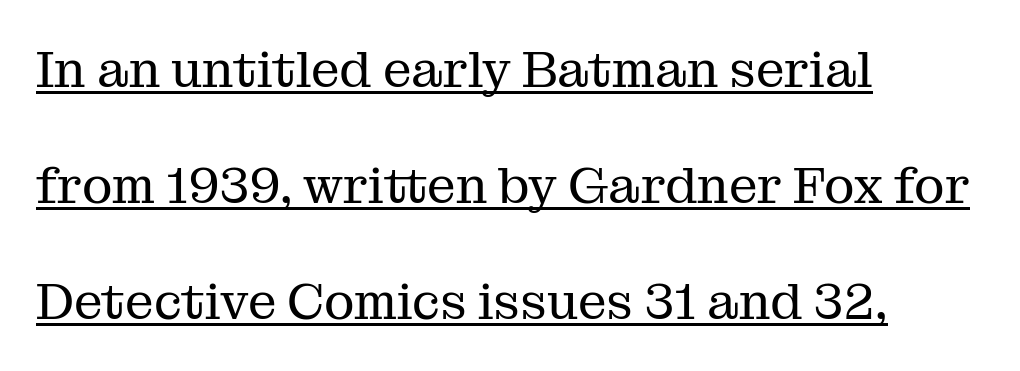
{"serif": "yes", "italic": "no", "bold": "no", "weight": "regular", "width": "normal", "stroke_contrast": "medium", "x_height": "medium", "monospaced": "no", "underline": "yes", "align": "left", "line_spacing": "loose", "line_spacing_ratio": 2.27, "letter_spacing": "normal", "letter_spacing_em": 0.0, "glyph_px": 51}
